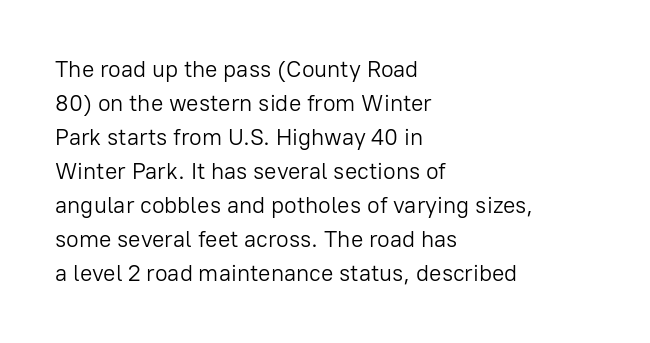
The type sits square on the baseline with zero lean. Stem width sits at or under what a default text font uses. Horizontally, the lines are justified to the leading edge only. This sample keeps an unexceptional amount of space between lines. The space beneath each line is pristine and unruled. There is no visible air inserted between adjacent glyphs.
